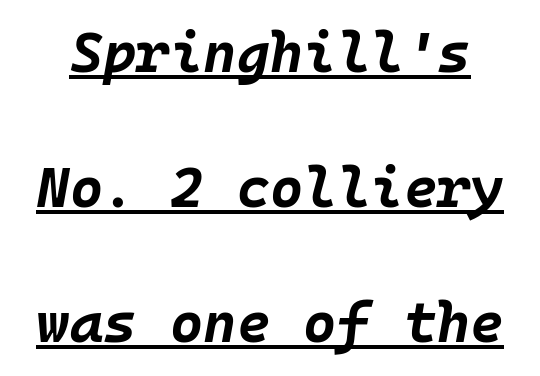
Q: Is the text bold? A: Yes.
Q: Is the text italic (slanted)? A: Yes, it leans right by about 10 degrees.
Q: Is the text underlined? A: Yes.
Q: Is the spacing between letters normal or unusually wide? A: Normal.
Q: Is the spacing between lines tight, normal or loose? A: Loose.
Q: Width (condensed, normal, or wide)? A: Normal.
Q: Stroke contrast? A: Low.
Q: x-height? A: Large.
Q: Monospaced? A: Yes.
